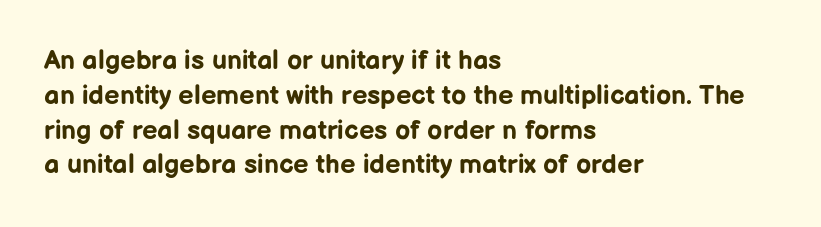
Q: Is the text bold? A: Yes.
Q: Is the text italic (slanted)? A: No, it is upright.
Q: Is the text underlined? A: No.
Q: How is the paragraph aligned? A: Left-aligned.
Q: Is the spacing between letters normal or unusually wide? A: Normal.
Q: Is the spacing between lines tight, normal or loose? A: Normal.
